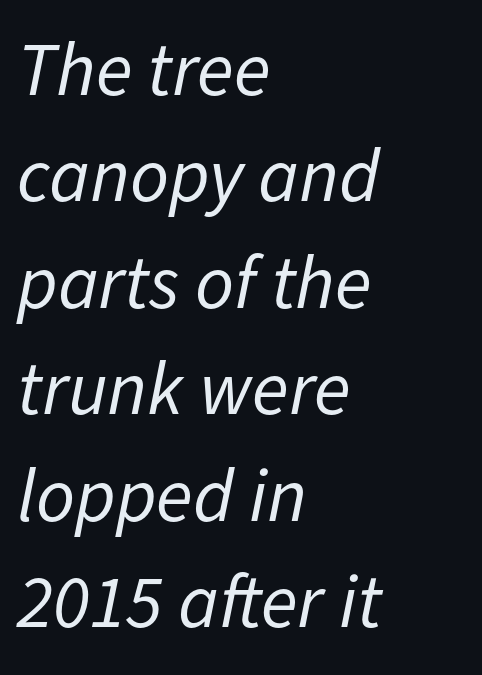
{"italic": "yes", "lean": "right", "slant_degrees": 11, "bold": "no", "weight": "regular", "width": "normal", "stroke_contrast": "low", "x_height": "medium", "monospaced": "no", "underline": "no", "align": "left", "line_spacing": "normal", "line_spacing_ratio": 1.4, "letter_spacing": "normal", "letter_spacing_em": 0.0, "glyph_px": 76}
